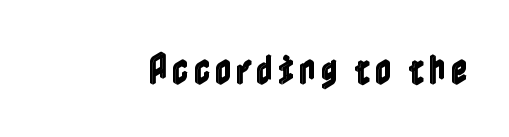
If you drew a ruler down the right edge, every line would touch it. Unmarked baselines from the first word to the last. Notice how the stems are strictly vertical — no italics here.
